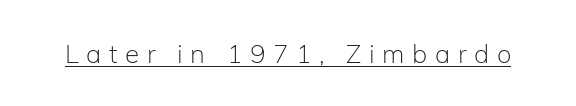
Q: Is the text bold? A: No.
Q: Is the text italic (slanted)? A: No, it is upright.
Q: Is the text underlined? A: Yes.
Q: Is the spacing between letters normal or unusually wide? A: Unusually wide.
